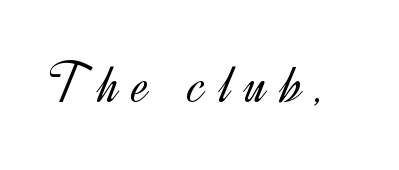
{"serif": "no", "bold": "no", "weight": "light", "width": "normal", "x_height": "small", "monospaced": "no", "underline": "no", "letter_spacing": "wide", "letter_spacing_em": 0.23, "glyph_px": 58}
